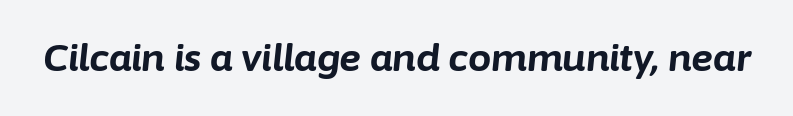
{"italic": "yes", "lean": "right", "slant_degrees": 6, "bold": "yes", "weight": "bold", "width": "normal", "stroke_contrast": "low", "x_height": "medium", "monospaced": "no", "underline": "no", "letter_spacing": "normal", "letter_spacing_em": 0.0, "glyph_px": 37}
